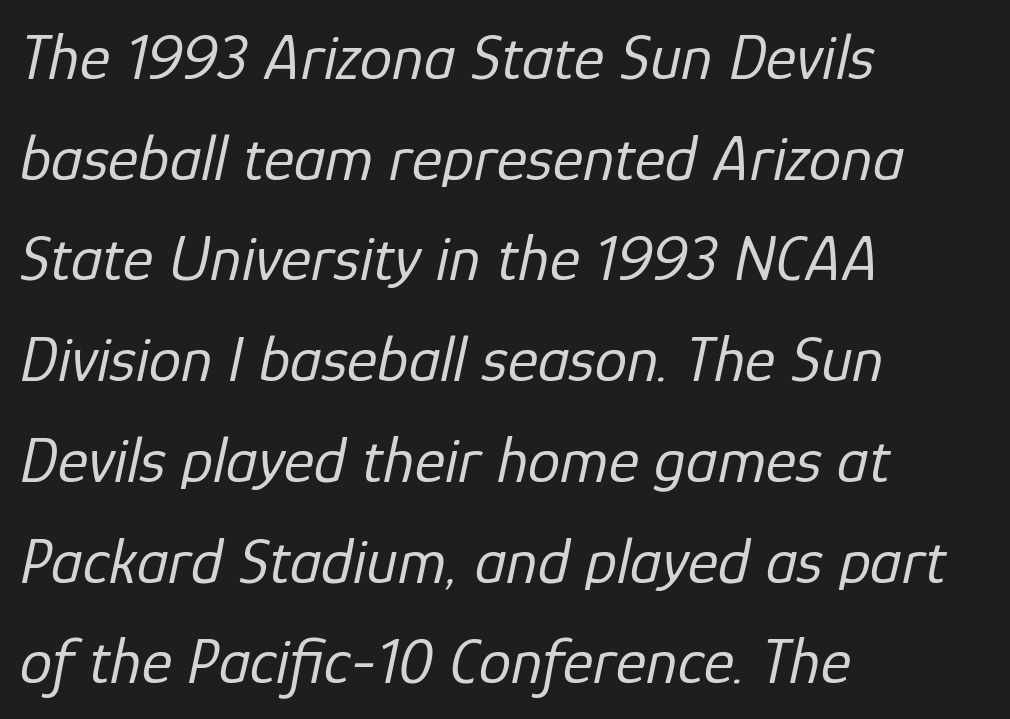
Letters have the restrained weight of plain body copy at most. Where is the straight margin? On the left. Honestly, there is no underline to notice here at all. Italic? Definitely — the glyphs are oblique. Reading down the column, the eye jumps a familiar distance to each next line.
